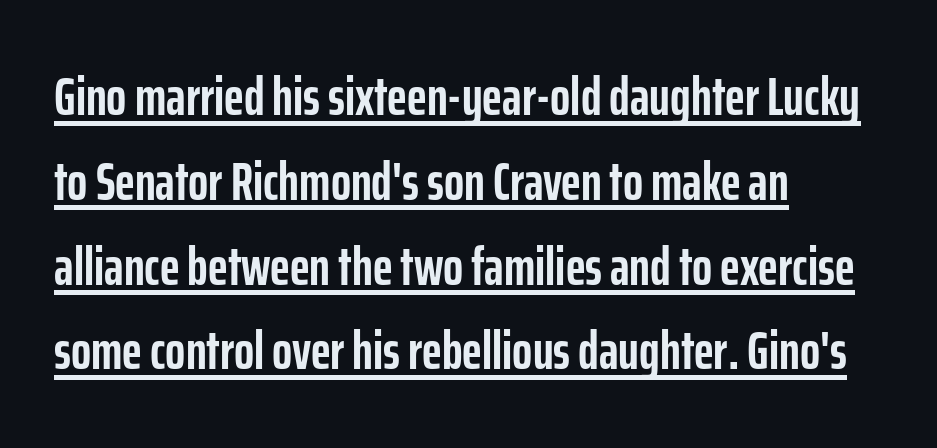
The passage shown is typed in a proportional face where columns would drift. Posture: vertical. The face used here is rendered with its standard letterfit. Heavy-handed strokes throughout: this text is bold.
